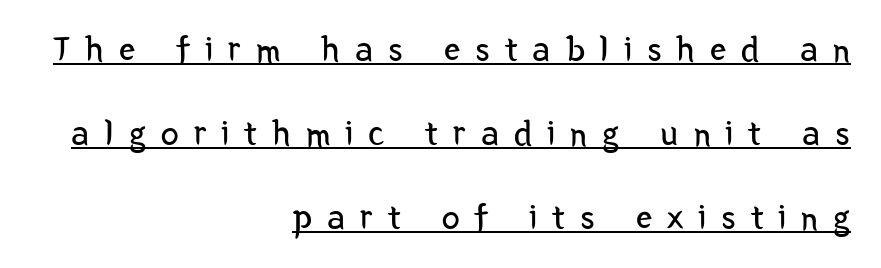
Q: Is the text bold? A: No.
Q: Is the text italic (slanted)? A: No, it is upright.
Q: Is the typeface a serif or a sans-serif typeface? A: Sans-serif.
Q: Is the text underlined? A: Yes.
Q: How is the paragraph aligned? A: Right-aligned.
Q: Is the spacing between letters normal or unusually wide? A: Unusually wide.
Q: Is the spacing between lines tight, normal or loose? A: Loose.
Q: Width (condensed, normal, or wide)? A: Condensed.
Q: Stroke contrast? A: Low.
Q: x-height? A: Medium.
Q: Monospaced? A: No.
